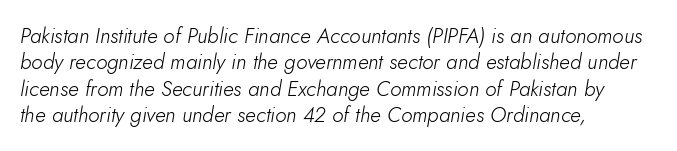
The image shows 21 px text type, italic (leaning right); set left-aligned, normal line spacing (1.26x), normal letter spacing, not underlined.
